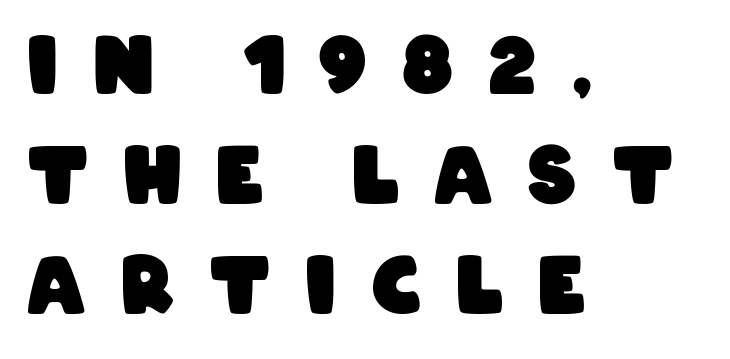
{"serif": "no", "bold": "yes", "weight": "heavy", "width": "condensed", "stroke_contrast": "low", "x_height": "large", "monospaced": "no", "underline": "no", "align": "left", "line_spacing": "normal", "line_spacing_ratio": 1.41, "letter_spacing": "wide", "letter_spacing_em": 0.45, "glyph_px": 78}
